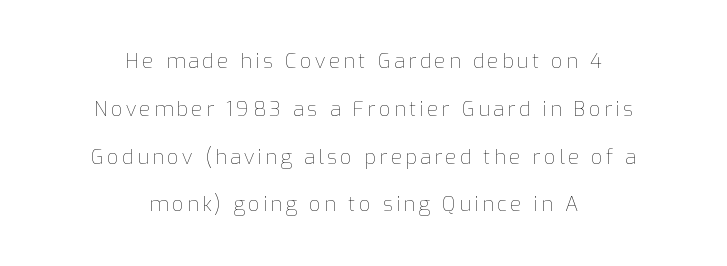
The image shows 20 px text type, upright; set centered, loose line spacing (2.39x), not underlined.
